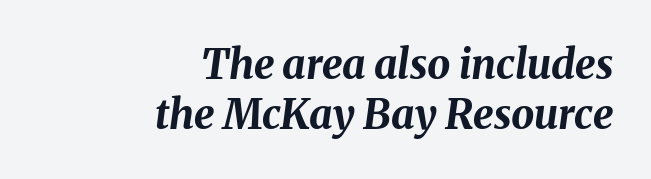
{"italic": "yes", "lean": "right", "slant_degrees": 8, "bold": "yes", "weight": "bold", "width": "normal", "stroke_contrast": "medium", "x_height": "medium", "monospaced": "no", "underline": "no", "align": "right", "line_spacing_ratio": 1.21, "letter_spacing": "normal", "letter_spacing_em": 0.0, "glyph_px": 41}
